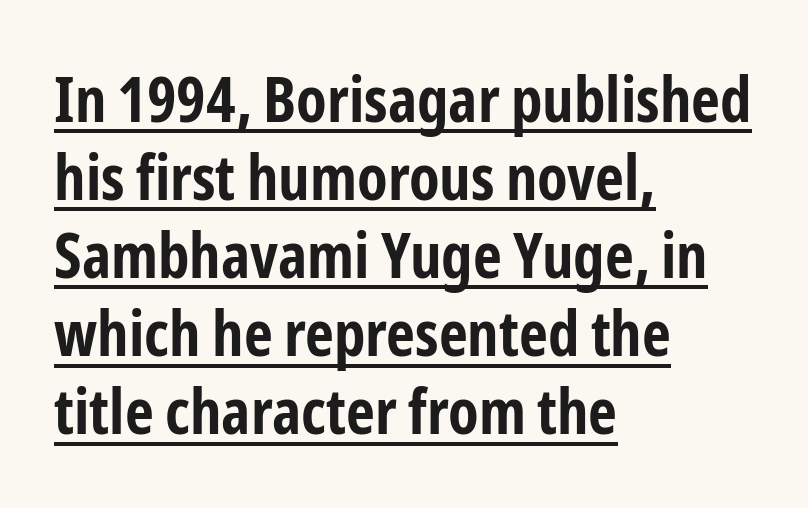
Underlining? Definitely there. Looks like regular typesetting: each glyph gets only the width it needs. Type style note: lacks serifs. Compared with an ordinary text face, these strokes are far heavier — a full bold.
